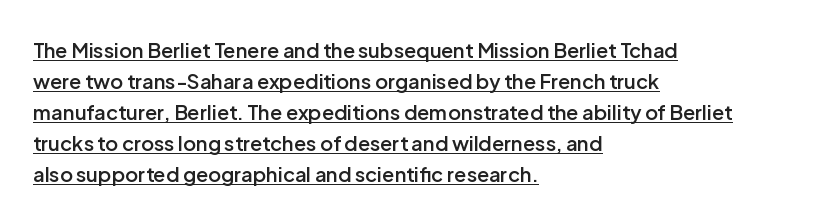
Q: Is the text bold? A: Semi-bold.
Q: Is the text italic (slanted)? A: No, it is upright.
Q: Is the text underlined? A: Yes.
Q: How is the paragraph aligned? A: Left-aligned.
Q: Is the spacing between letters normal or unusually wide? A: Normal.
Q: Is the spacing between lines tight, normal or loose? A: Normal.
